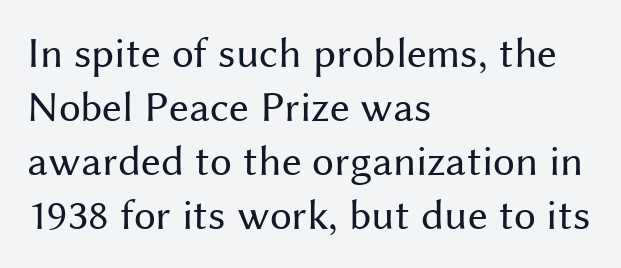
{"serif": "no", "italic": "no", "bold": "no", "weight": "regular", "width": "normal", "stroke_contrast": "medium", "x_height": "medium", "monospaced": "no", "underline": "no", "align": "left", "line_spacing_ratio": 1.23, "letter_spacing": "normal", "letter_spacing_em": 0.0, "glyph_px": 44}
